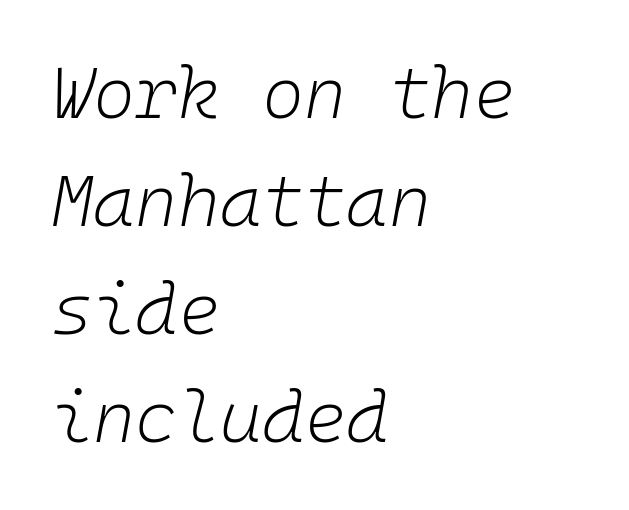
The image shows 72 px light type, italic (leaning right), monospaced; set left-aligned, normal line spacing (1.5x), normal letter spacing, not underlined; low stroke contrast and a medium x-height.
